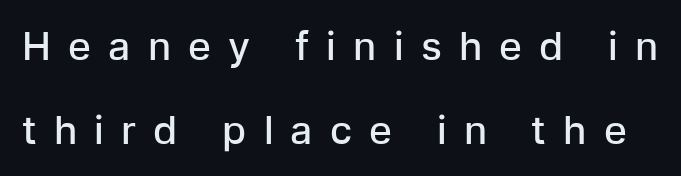
Q: Is the text bold? A: Semi-bold.
Q: Is the text italic (slanted)? A: No, it is upright.
Q: Is the typeface a serif or a sans-serif typeface? A: Sans-serif.
Q: Is the text underlined? A: No.
Q: Is the spacing between letters normal or unusually wide? A: Unusually wide.
Q: Is the spacing between lines tight, normal or loose? A: Loose.
Q: Width (condensed, normal, or wide)? A: Normal.
Q: Stroke contrast? A: Low.
Q: x-height? A: Medium.
Q: Monospaced? A: No.
